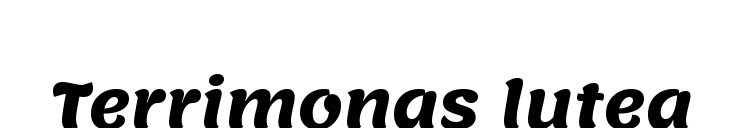
{"serif": "no", "bold": "yes", "weight": "heavy", "width": "normal", "stroke_contrast": "medium", "x_height": "large", "monospaced": "no", "underline": "no", "letter_spacing": "normal", "letter_spacing_em": 0.0, "glyph_px": 64}
